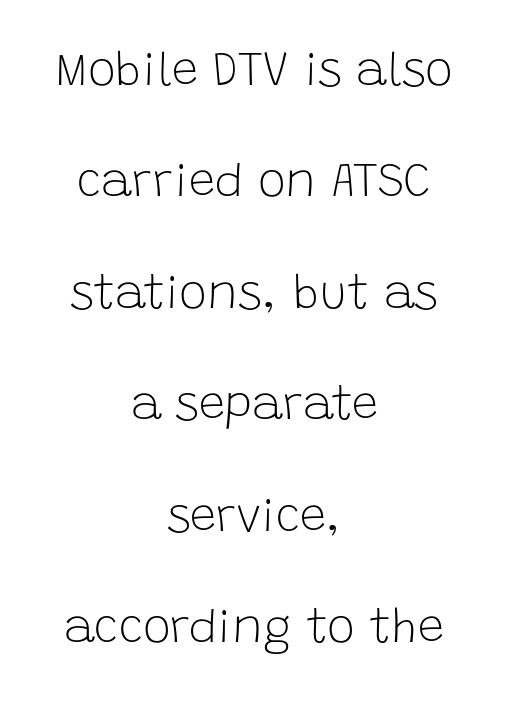
The rendering shows plain stroke endings on the letterforms — a sans-serif design. This sample uses plain, unmodified letter spacing. The letters stand straight up with perfectly vertical stems. These lines are rendered in a variable-pitch font.
